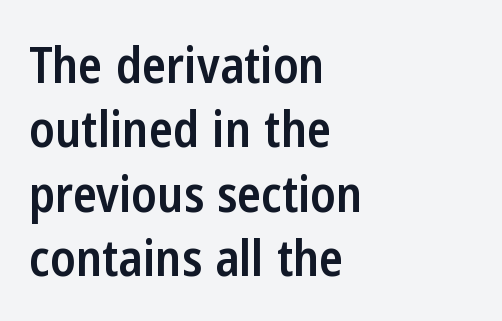
{"serif": "no", "italic": "no", "bold": "semi", "weight": "semibold", "width": "condensed", "stroke_contrast": "low", "x_height": "medium", "monospaced": "no", "underline": "no", "align": "left", "line_spacing": "normal", "line_spacing_ratio": 1.29, "letter_spacing": "normal", "letter_spacing_em": 0.0, "glyph_px": 50}
